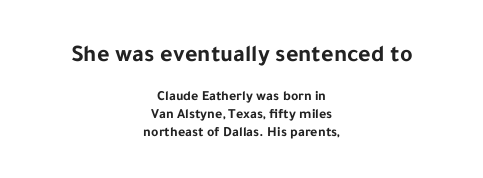
Q: Is the text bold? A: Yes.
Q: Is the text italic (slanted)? A: No, it is upright.
Q: Is the text underlined? A: No.
Q: How is the paragraph aligned? A: Centered.
Q: Is the spacing between letters normal or unusually wide? A: Normal.
Q: Is the spacing between lines tight, normal or loose? A: Normal.
Q: Which block of text is set in a larger size, the first (top) or the second (bottom)? A: The first (top) one.
